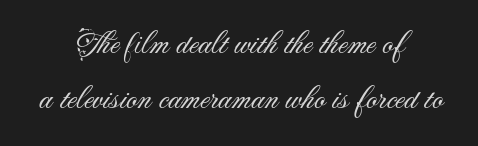
{"serif": "no", "bold": "no", "weight": "light", "width": "normal", "stroke_contrast": "medium", "x_height": "small", "monospaced": "no", "underline": "no", "align": "center", "line_spacing": "normal", "line_spacing_ratio": 1.63, "letter_spacing": "normal", "letter_spacing_em": 0.0, "glyph_px": 34}
